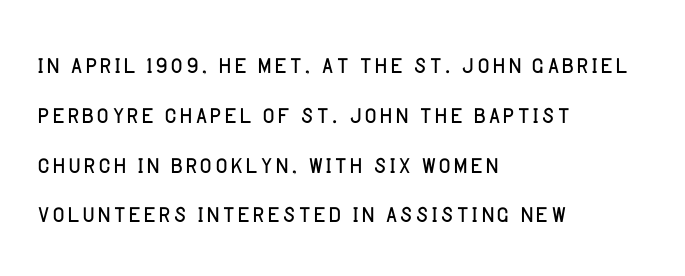
The image shows 33 px light sans-serif type, upright; set left-aligned, normal line spacing (1.51x), normal letter spacing, not underlined; low stroke contrast and a large x-height.
